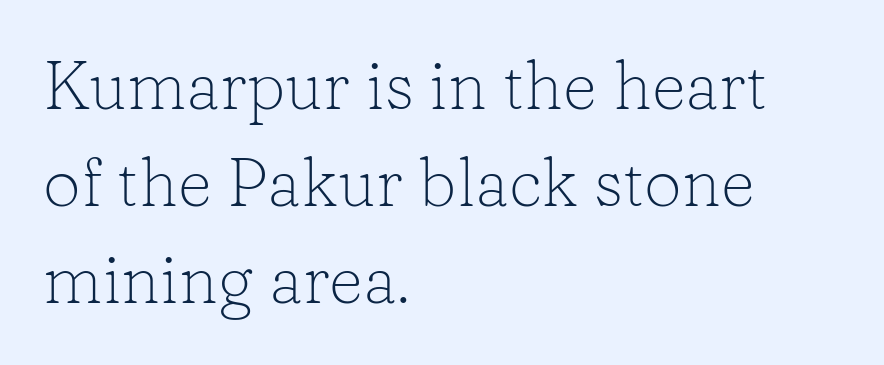
{"serif": "yes", "italic": "no", "bold": "no", "weight": "light", "width": "normal", "stroke_contrast": "low", "x_height": "medium", "monospaced": "no", "underline": "no", "align": "left", "line_spacing": "normal", "line_spacing_ratio": 1.45, "letter_spacing": "normal", "letter_spacing_em": 0.0, "glyph_px": 67}
